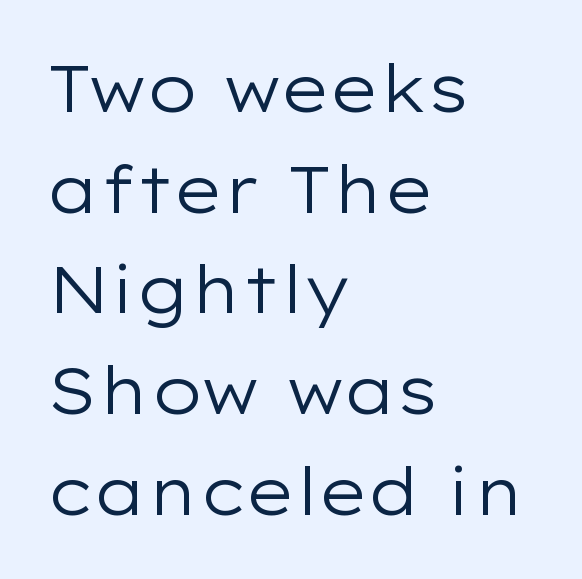
Q: Is the text bold? A: No.
Q: Is the text italic (slanted)? A: No, it is upright.
Q: Is the typeface a serif or a sans-serif typeface? A: Sans-serif.
Q: Is the text underlined? A: No.
Q: How is the paragraph aligned? A: Left-aligned.
Q: Is the spacing between letters normal or unusually wide? A: Normal.
Q: Is the spacing between lines tight, normal or loose? A: Normal.
Q: Width (condensed, normal, or wide)? A: Wide.
Q: Stroke contrast? A: Low.
Q: x-height? A: Medium.
Q: Monospaced? A: No.
